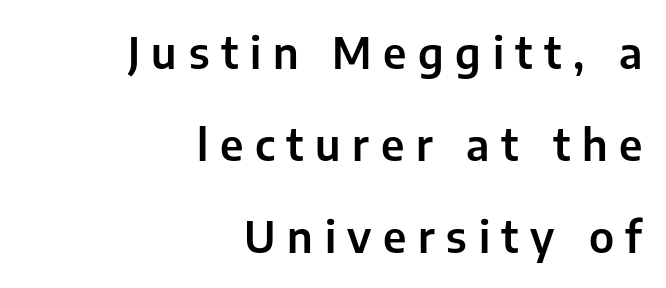
Q: Is the text italic (slanted)? A: No, it is upright.
Q: Is the typeface a serif or a sans-serif typeface? A: Sans-serif.
Q: Is the text underlined? A: No.
Q: How is the paragraph aligned? A: Right-aligned.
Q: Is the spacing between letters normal or unusually wide? A: Unusually wide.
Q: Is the spacing between lines tight, normal or loose? A: Loose.
Q: Width (condensed, normal, or wide)? A: Normal.
Q: Stroke contrast? A: Low.
Q: x-height? A: Medium.
Q: Monospaced? A: No.
